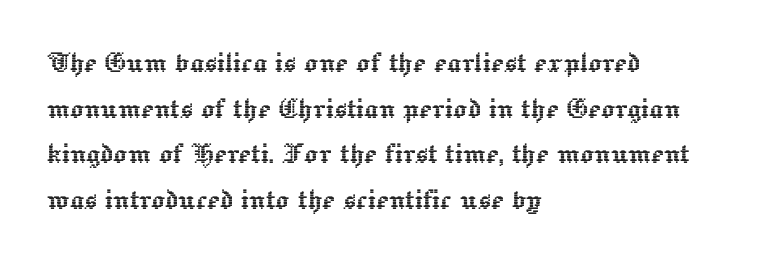
{"italic": "no", "width": "normal", "x_height": "medium", "monospaced": "no", "underline": "no", "align": "left", "line_spacing": "normal", "line_spacing_ratio": 1.34, "letter_spacing": "normal", "letter_spacing_em": 0.0, "glyph_px": 34}
